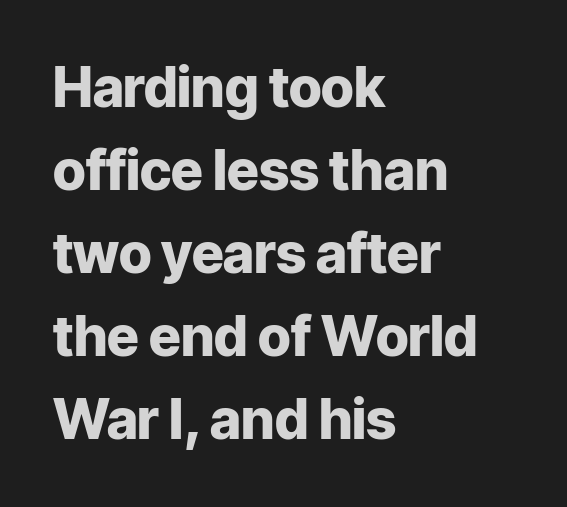
The space beneath each line is pristine and unruled. Letter spacing: default. Short and long lines alike share a common starting point at left. Compared with typical paragraphs, the rows here are spaced about the same.
